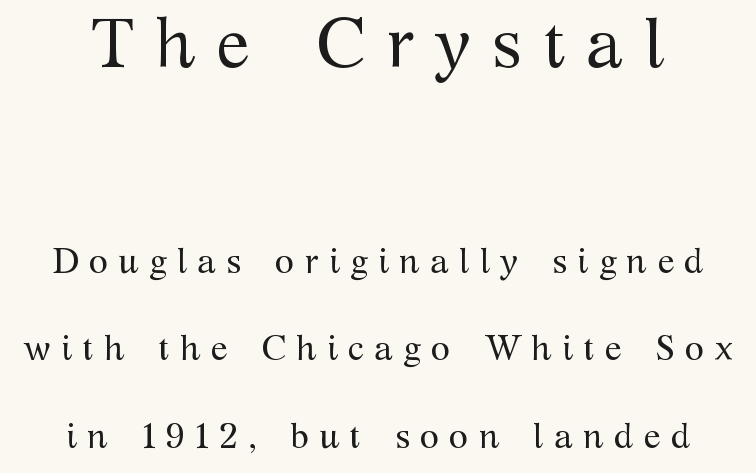
{"serif": "yes", "italic": "no", "bold": "no", "weight": "regular", "width": "normal", "stroke_contrast": "medium", "x_height": "medium", "monospaced": "no", "underline": "no", "line_spacing": "loose", "line_spacing_ratio": 2.5, "letter_spacing": "wide", "letter_spacing_em": 0.29, "larger_block": "first", "size_ratio": 2.0, "glyph_px": 70}
